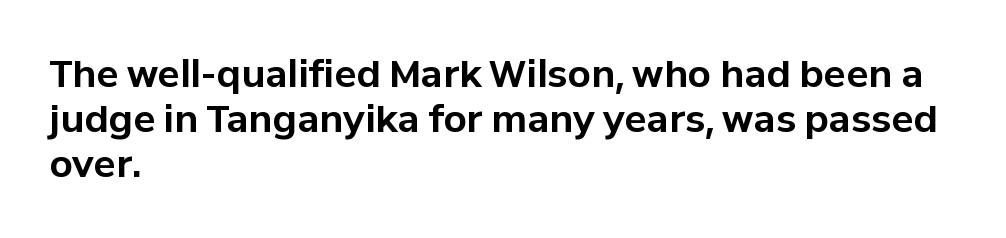
{"serif": "no", "italic": "no", "bold": "yes", "weight": "bold", "width": "normal", "stroke_contrast": "low", "x_height": "medium", "monospaced": "no", "underline": "no", "align": "left", "line_spacing_ratio": 1.21, "letter_spacing": "normal", "letter_spacing_em": 0.0, "glyph_px": 37}
